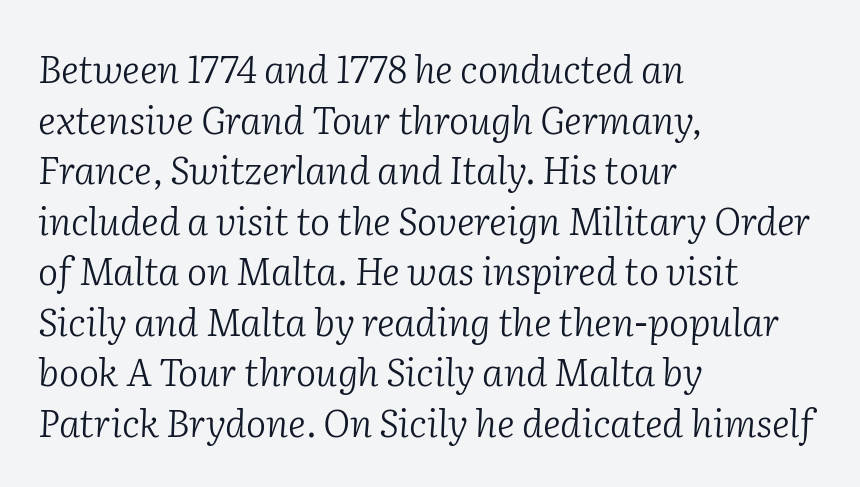
{"serif": "yes", "italic": "yes", "lean": "right", "slant_degrees": 2, "bold": "no", "weight": "light", "width": "normal", "stroke_contrast": "low", "x_height": "medium", "monospaced": "no", "underline": "no", "align": "left", "line_spacing": "normal", "line_spacing_ratio": 1.33, "letter_spacing": "normal", "letter_spacing_em": 0.0, "glyph_px": 38}
